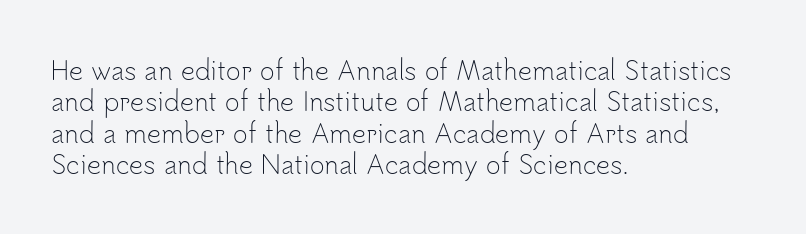
No letter is thick-stroked: the sample isn't bold. This is roman type, the default non-slanted kind. One glance says typical: line gaps are just what's usual. Plain, unruled lines of type. This sample is left-justified, so line endings fall wherever the words run out.
